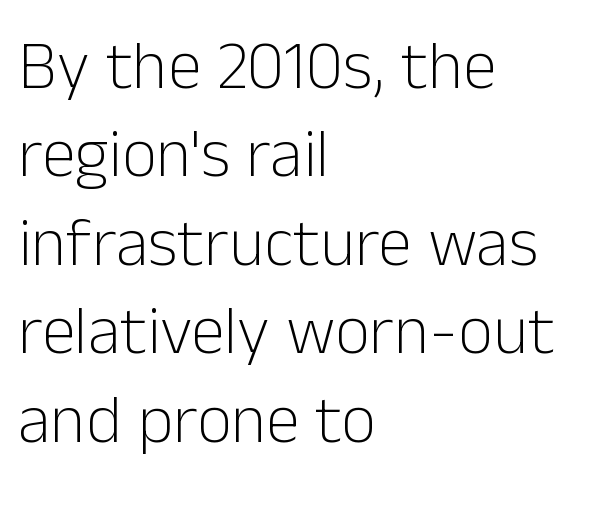
Q: Is the text bold? A: No.
Q: Is the text italic (slanted)? A: No, it is upright.
Q: Is the typeface a serif or a sans-serif typeface? A: Sans-serif.
Q: Is the text underlined? A: No.
Q: How is the paragraph aligned? A: Left-aligned.
Q: Is the spacing between letters normal or unusually wide? A: Normal.
Q: Is the spacing between lines tight, normal or loose? A: Normal.
Q: Width (condensed, normal, or wide)? A: Normal.
Q: Stroke contrast? A: Low.
Q: x-height? A: Medium.
Q: Monospaced? A: No.
